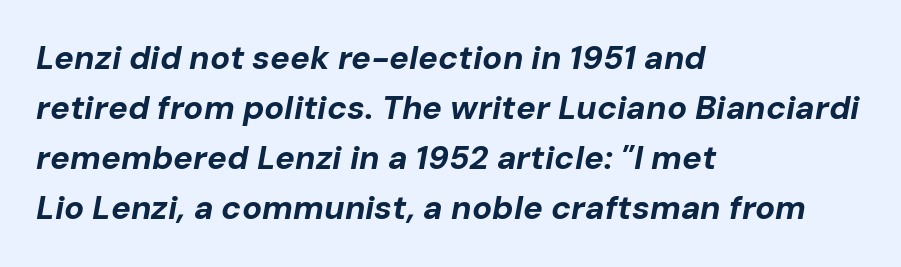
{"italic": "yes", "lean": "right", "slant_degrees": 10, "bold": "yes", "weight": "bold", "width": "normal", "stroke_contrast": "low", "x_height": "medium", "monospaced": "no", "underline": "no", "align": "left", "line_spacing": "normal", "line_spacing_ratio": 1.52, "letter_spacing": "normal", "letter_spacing_em": 0.0, "glyph_px": 33}
